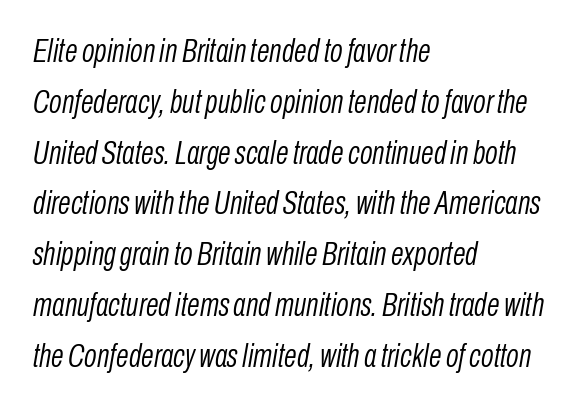
{"italic": "yes", "lean": "right", "slant_degrees": 10, "bold": "no", "weight": "light", "width": "condensed", "stroke_contrast": "low", "x_height": "medium", "monospaced": "no", "underline": "no", "align": "left", "line_spacing": "normal", "line_spacing_ratio": 1.54, "letter_spacing": "normal", "letter_spacing_em": 0.0, "glyph_px": 33}
